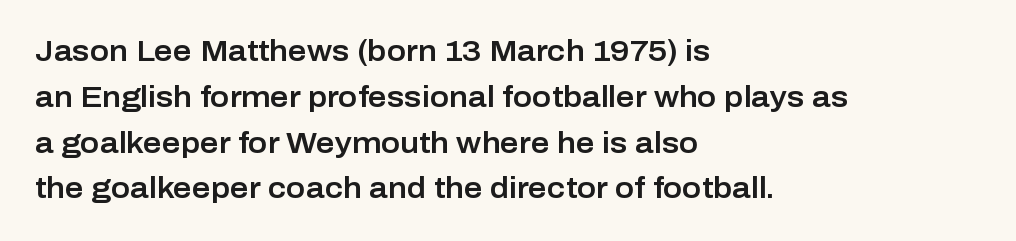
{"serif": "no", "italic": "no", "width": "normal", "stroke_contrast": "low", "x_height": "medium", "monospaced": "no", "underline": "no", "align": "left", "line_spacing": "normal", "line_spacing_ratio": 1.58, "letter_spacing": "normal", "letter_spacing_em": 0.0, "glyph_px": 29}
